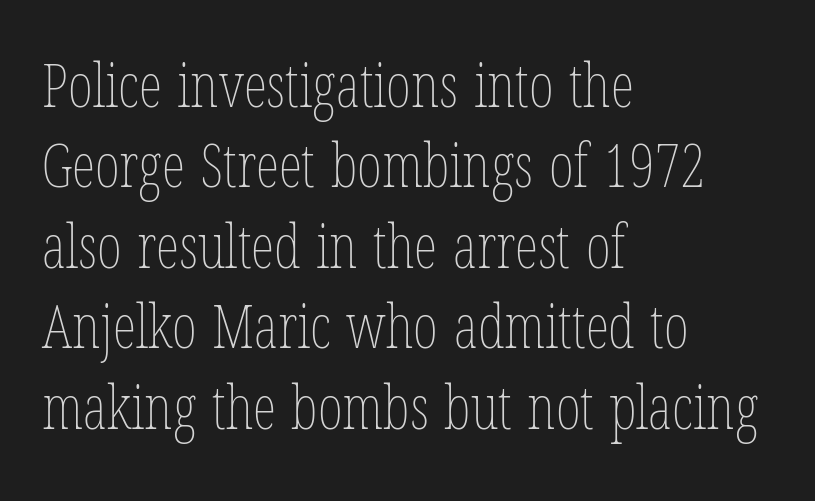
The image shows 60 px thin, condensed type, upright; set left-aligned, normal line spacing (1.34x), normal letter spacing, not underlined; low stroke contrast and a medium x-height.
